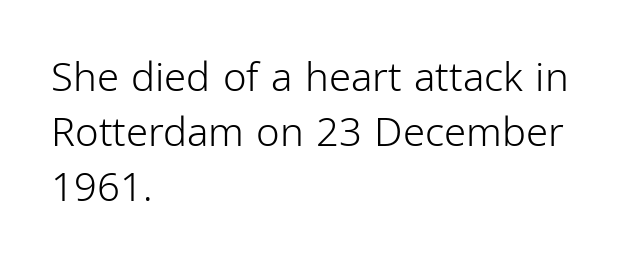
The image shows 40 px light, condensed sans-serif type, upright; set left-aligned, normal line spacing (1.37x), normal letter spacing, not underlined; low stroke contrast and a medium x-height.
